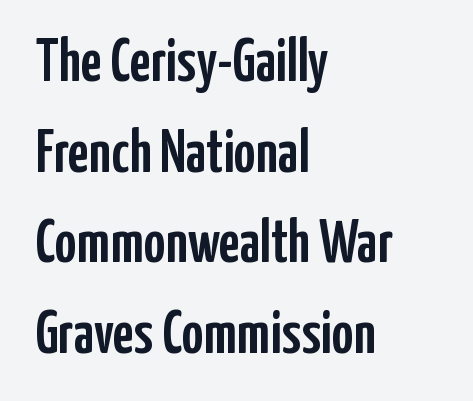
Q: Is the text italic (slanted)? A: No, it is upright.
Q: Is the typeface a serif or a sans-serif typeface? A: Sans-serif.
Q: Is the text underlined? A: No.
Q: How is the paragraph aligned? A: Left-aligned.
Q: Is the spacing between letters normal or unusually wide? A: Normal.
Q: Is the spacing between lines tight, normal or loose? A: Normal.
Q: Width (condensed, normal, or wide)? A: Condensed.
Q: Stroke contrast? A: Low.
Q: x-height? A: Medium.
Q: Monospaced? A: No.
